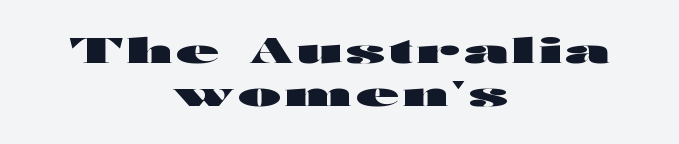
Q: Is the text bold? A: Yes.
Q: Is the text italic (slanted)? A: No, it is upright.
Q: Is the typeface a serif or a sans-serif typeface? A: Sans-serif.
Q: Is the text underlined? A: No.
Q: How is the paragraph aligned? A: Centered.
Q: Width (condensed, normal, or wide)? A: Wide.
Q: Stroke contrast? A: High.
Q: x-height? A: Medium.
Q: Monospaced? A: No.
